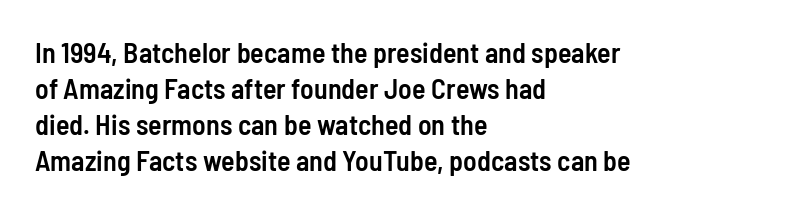
{"serif": "no", "italic": "no", "bold": "semi", "weight": "semibold", "width": "condensed", "stroke_contrast": "low", "x_height": "medium", "monospaced": "no", "underline": "no", "align": "left", "line_spacing": "normal", "line_spacing_ratio": 1.29, "letter_spacing": "normal", "letter_spacing_em": 0.0, "glyph_px": 28}
